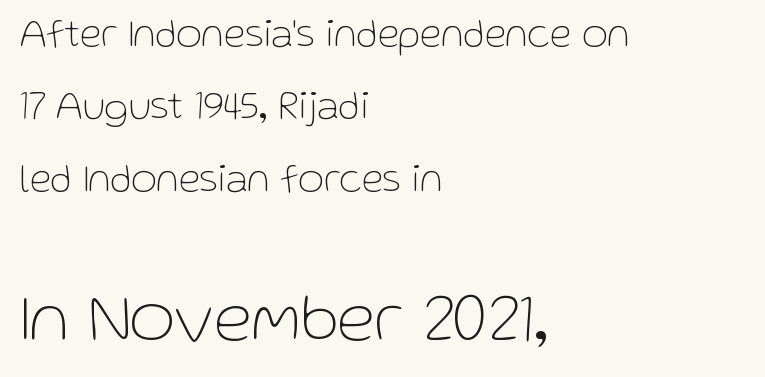
The image shows 70 px thin sans-serif type, upright; set left-aligned, line spacing 1.81x, normal letter spacing, not underlined; the second (bottom) block is 1.75x larger; low stroke contrast and a medium x-height.
